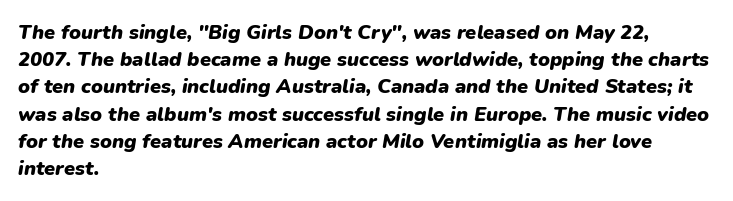
{"italic": "yes", "lean": "right", "slant_degrees": 9, "bold": "yes", "underline": "no", "align": "left", "line_spacing": "normal", "line_spacing_ratio": 1.36, "letter_spacing": "normal", "letter_spacing_em": 0.0, "glyph_px": 20}
